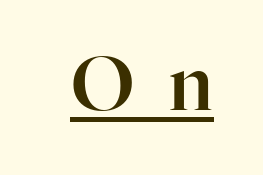
Italic: no, the glyphs are upright roman. I'd call this a serif setting — the letters wear small feet. The face used here is proportionally spaced, like ordinary book or web type. The horizontal fit of the characters is loose and conspicuously gappy. The sample's only ornament is a line tracing under the words.
